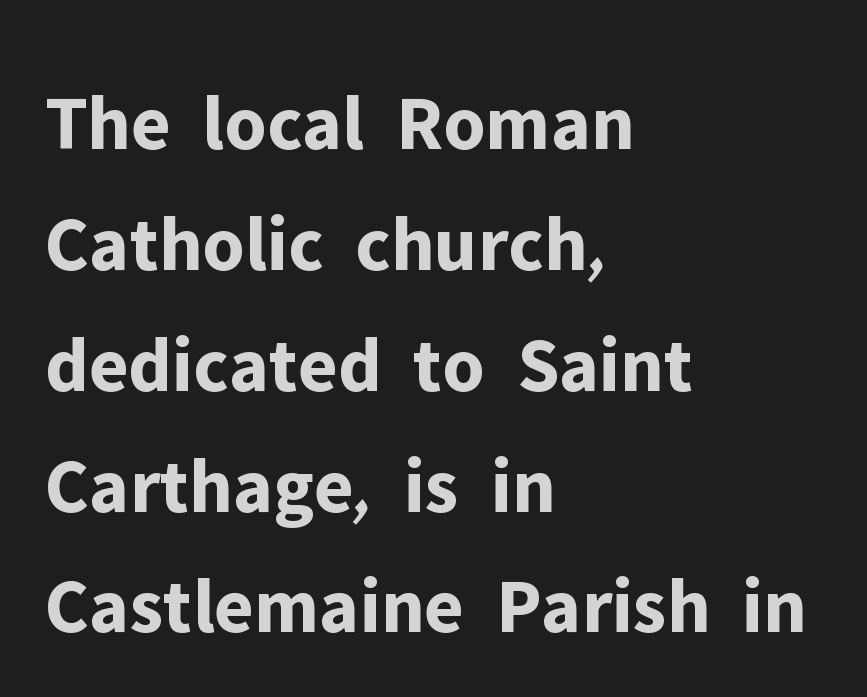
The image shows 79 px bold sans-serif type, upright; set left-aligned, normal line spacing (1.53x), normal letter spacing, not underlined; low stroke contrast and a medium x-height.
